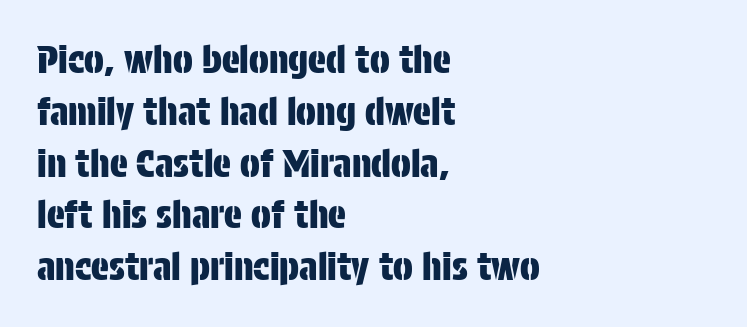
Q: Is the text italic (slanted)? A: No, it is upright.
Q: Is the typeface a serif or a sans-serif typeface? A: Sans-serif.
Q: Is the text underlined? A: No.
Q: How is the paragraph aligned? A: Left-aligned.
Q: Is the spacing between letters normal or unusually wide? A: Normal.
Q: Is the spacing between lines tight, normal or loose? A: Normal.
Q: Width (condensed, normal, or wide)? A: Condensed.
Q: Stroke contrast? A: Low.
Q: x-height? A: Large.
Q: Monospaced? A: No.
